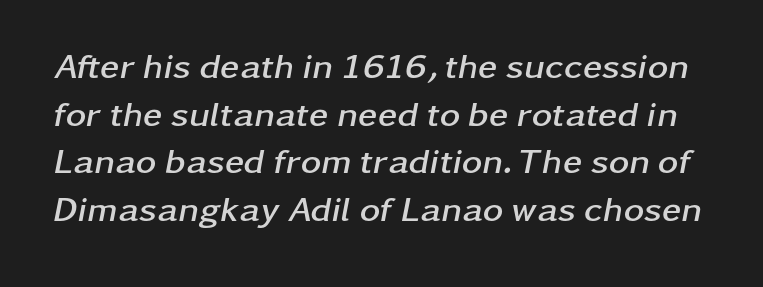
The image shows 35 px semibold, wide type, italic (leaning right); set normal line spacing (1.36x), normal letter spacing, not underlined; low stroke contrast and a medium x-height.
